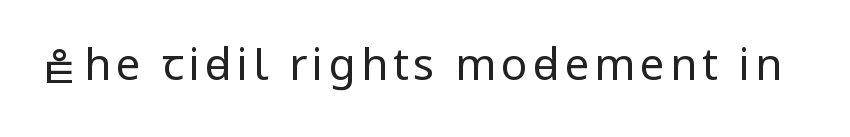
The image shows 44 px regular-weight, condensed sans-serif type, upright; set not underlined; low stroke contrast and a large x-height.
